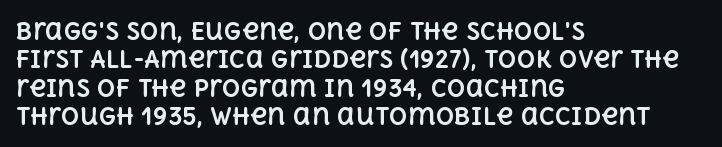
The image shows 23 px bold type, upright; set left-aligned, line spacing 1.23x, normal letter spacing, not underlined.
